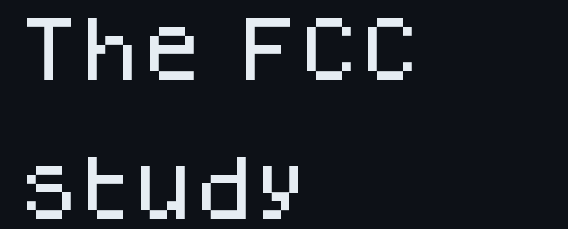
This block would shrink considerably if given ordinary leading; it's expanded now. Layout note: lines flush left. In terms of posture, this sample is upright. Examine the stroke ends and you'll find no serifs. Words float on clear page, feet unadorned.
